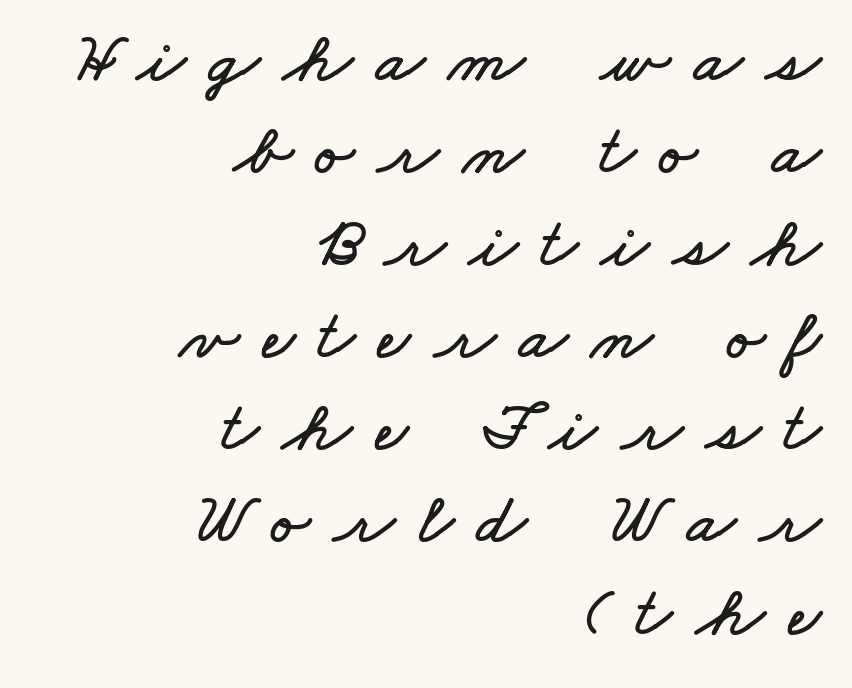
Q: Is the text underlined? A: No.
Q: How is the paragraph aligned? A: Right-aligned.
Q: Is the spacing between letters normal or unusually wide? A: Unusually wide.
Q: Is the spacing between lines tight, normal or loose? A: Normal.
Q: Width (condensed, normal, or wide)? A: Wide.
Q: Stroke contrast? A: Low.
Q: x-height? A: Small.
Q: Monospaced? A: No.
